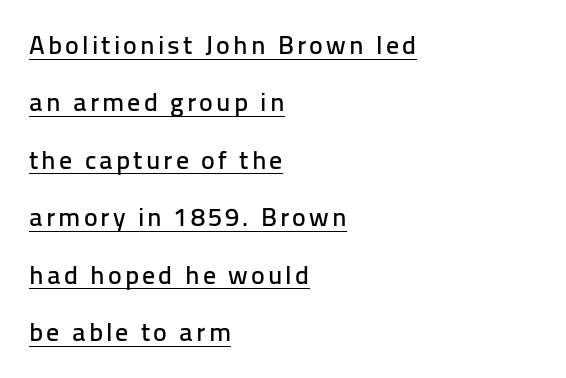
Characters remain perfectly vertical along every line. A continuous stroke trails under the words, as in a hyperlink. A typesetter would call this leading open, well beyond the default. Notice how the passage keeps a crisp vertical edge on the left only.
